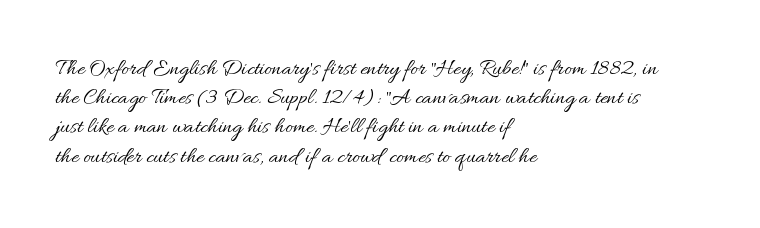
{"bold": "no", "underline": "no", "align": "left", "line_spacing": "normal", "line_spacing_ratio": 1.27, "letter_spacing": "normal", "letter_spacing_em": 0.0, "glyph_px": 23}
